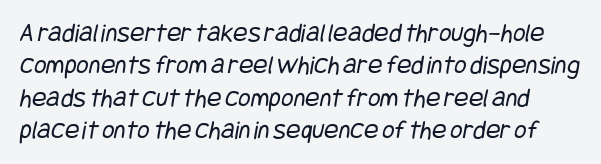
Q: Is the text bold? A: No.
Q: Is the text underlined? A: No.
Q: Is the spacing between letters normal or unusually wide? A: Normal.
